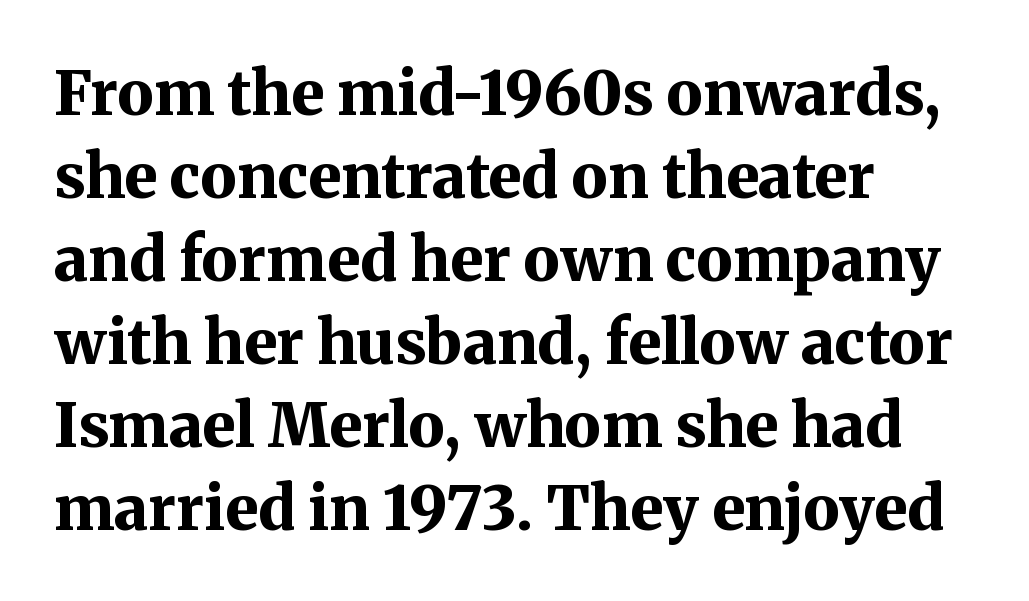
The image shows 61 px bold serif type, upright; set left-aligned, normal line spacing (1.36x), normal letter spacing, not underlined; medium stroke contrast and a medium x-height.
